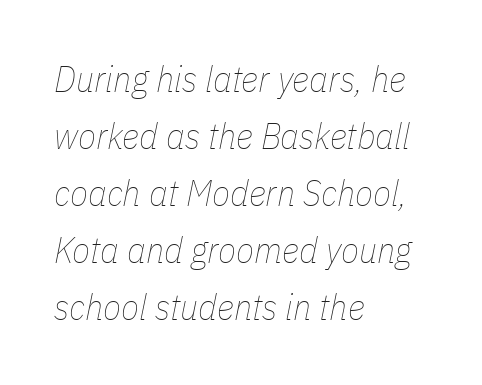
Q: Is the text bold? A: No.
Q: Is the text italic (slanted)? A: Yes, it leans right by about 11 degrees.
Q: Is the text underlined? A: No.
Q: How is the paragraph aligned? A: Left-aligned.
Q: Is the spacing between letters normal or unusually wide? A: Normal.
Q: Is the spacing between lines tight, normal or loose? A: Normal.
Q: Width (condensed, normal, or wide)? A: Condensed.
Q: Stroke contrast? A: Low.
Q: x-height? A: Medium.
Q: Monospaced? A: No.
